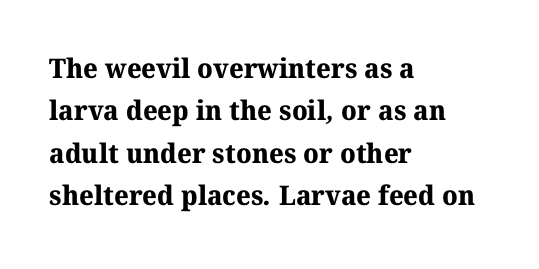
The letterforms sit shoulder to shoulder at normal distance. Typeset ragged right — the left edge is the straight one. The words here are not underlined. Regular leading. The characters look thick and weighty, a clear bold.
